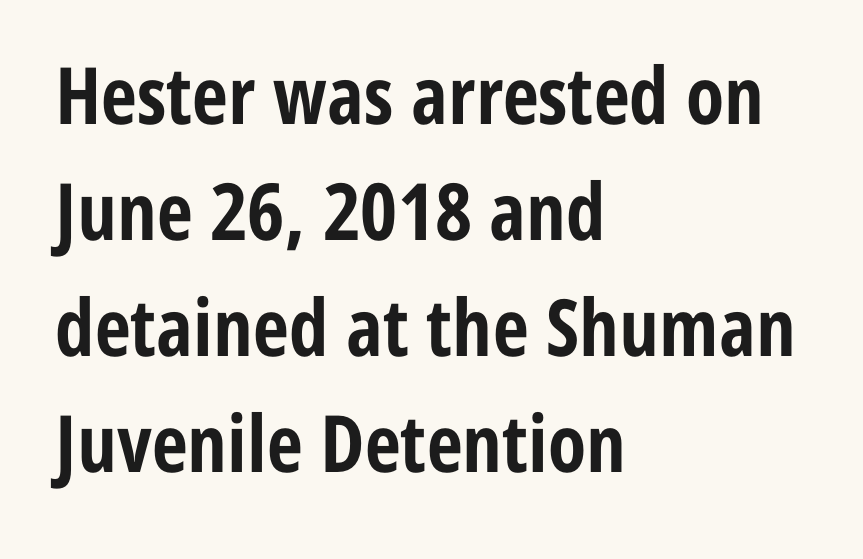
Q: Is the text bold? A: Yes.
Q: Is the text italic (slanted)? A: No, it is upright.
Q: Is the typeface a serif or a sans-serif typeface? A: Sans-serif.
Q: Is the text underlined? A: No.
Q: How is the paragraph aligned? A: Left-aligned.
Q: Is the spacing between letters normal or unusually wide? A: Normal.
Q: Is the spacing between lines tight, normal or loose? A: Normal.
Q: Width (condensed, normal, or wide)? A: Condensed.
Q: Stroke contrast? A: Low.
Q: x-height? A: Medium.
Q: Monospaced? A: No.
